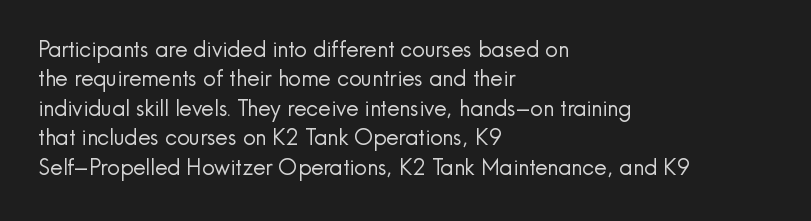
Bare-footed words on every line. Every stem runs plumb, perpendicular to the baseline. The typesetting does not lean heavy: it is not bold. Tracking value appears to be zero — textbook default spacing. The vertical gap from one line to the next is medium.
